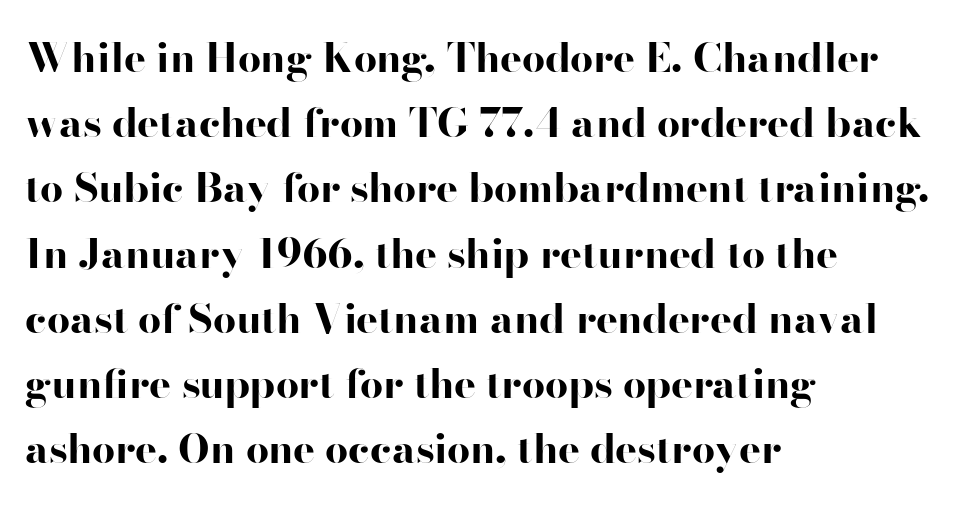
Standard letterfit; no display-style spreading of the glyphs. A full-strength bold gives these letters their thick strokes. The passage shown is not underscored anywhere. Successive baselines arrive at the customary interval. A typesetter would mark this as roman, not italic. The face used here is proportionally spaced, like ordinary book or web type.
